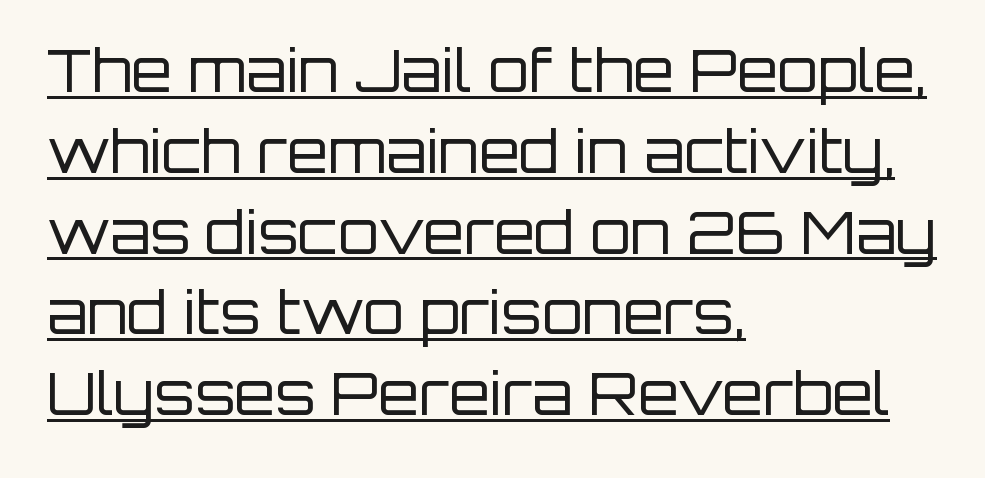
The image shows 59 px regular-weight sans-serif type, upright; set left-aligned, normal line spacing (1.37x), normal letter spacing, underlined; low stroke contrast and a large x-height.
